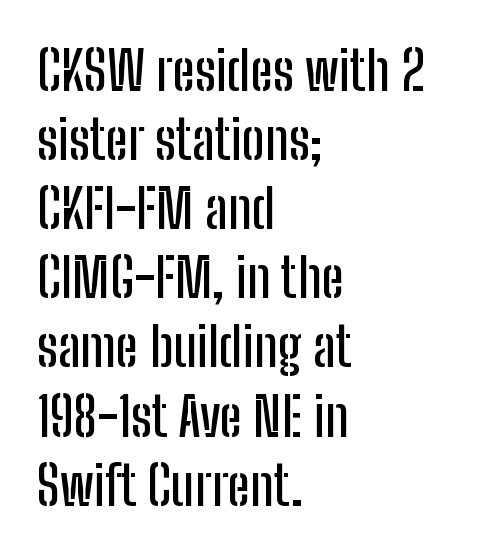
Letter spacing: default. The type family on display is of the sans-serif kind. Short and long lines alike share a common starting point at left. Check under the words: just untouched page. This sample keeps an unexceptional amount of space between lines. Varying glyph widths throughout — classic text-font behaviour.
